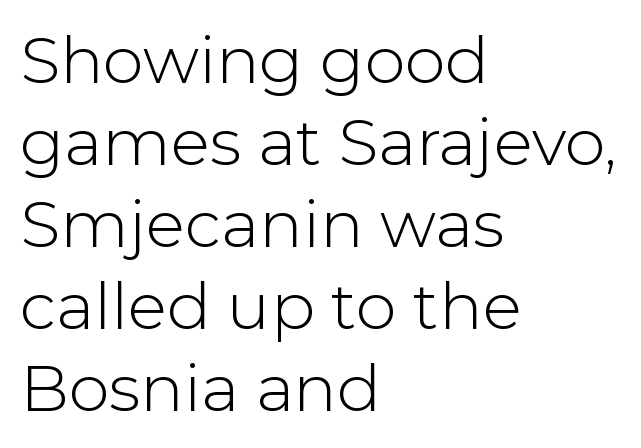
Q: Is the text bold? A: No.
Q: Is the text italic (slanted)? A: No, it is upright.
Q: Is the typeface a serif or a sans-serif typeface? A: Sans-serif.
Q: Is the text underlined? A: No.
Q: How is the paragraph aligned? A: Left-aligned.
Q: Is the spacing between letters normal or unusually wide? A: Normal.
Q: Is the spacing between lines tight, normal or loose? A: Normal.
Q: Width (condensed, normal, or wide)? A: Normal.
Q: Stroke contrast? A: Low.
Q: x-height? A: Medium.
Q: Monospaced? A: No.
